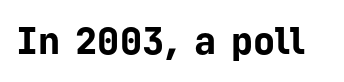
Q: Is the text bold? A: Yes.
Q: Is the text italic (slanted)? A: No, it is upright.
Q: Is the typeface a serif or a sans-serif typeface? A: Sans-serif.
Q: Is the text underlined? A: No.
Q: Is the spacing between letters normal or unusually wide? A: Normal.
Q: Width (condensed, normal, or wide)? A: Normal.
Q: Stroke contrast? A: Low.
Q: x-height? A: Medium.
Q: Monospaced? A: Yes.
